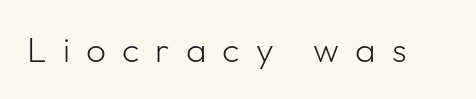
{"serif": "no", "italic": "no", "bold": "no", "weight": "light", "width": "normal", "stroke_contrast": "low", "x_height": "medium", "monospaced": "no", "underline": "no", "letter_spacing": "wide", "letter_spacing_em": 0.46, "glyph_px": 35}
